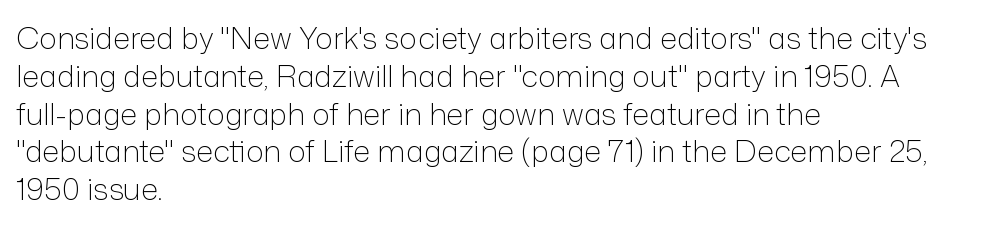
{"serif": "no", "italic": "no", "bold": "no", "weight": "light", "width": "normal", "stroke_contrast": "low", "x_height": "medium", "monospaced": "no", "underline": "no", "align": "left", "line_spacing": "normal", "line_spacing_ratio": 1.26, "letter_spacing": "normal", "letter_spacing_em": 0.0, "glyph_px": 30}
